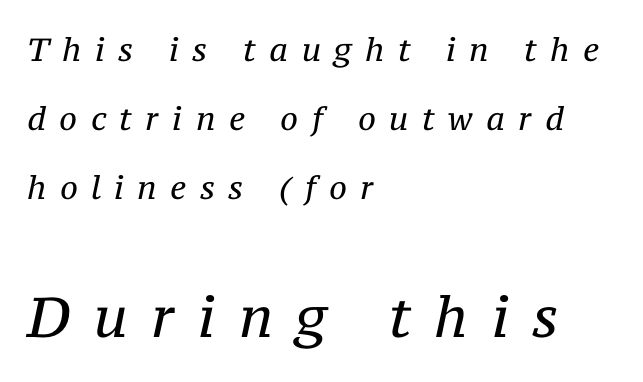
{"serif": "yes", "italic": "yes", "lean": "right", "slant_degrees": 12, "bold": "no", "weight": "regular", "width": "normal", "stroke_contrast": "medium", "x_height": "medium", "monospaced": "no", "underline": "no", "align": "left", "line_spacing": "loose", "line_spacing_ratio": 2.15, "letter_spacing": "wide", "letter_spacing_em": 0.42, "larger_block": "second", "size_ratio": 1.75, "glyph_px": 56}
